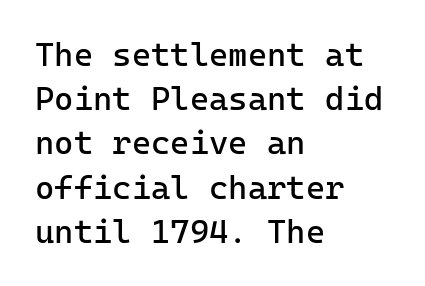
{"serif": "no", "italic": "no", "bold": "no", "weight": "regular", "width": "normal", "stroke_contrast": "low", "x_height": "medium", "monospaced": "yes", "underline": "no", "align": "left", "line_spacing": "normal", "line_spacing_ratio": 1.34, "letter_spacing": "normal", "letter_spacing_em": 0.0, "glyph_px": 33}
